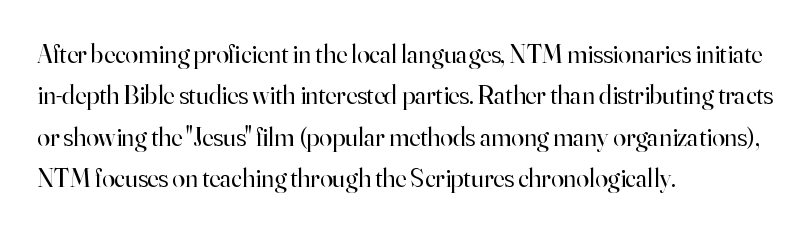
Q: Is the text bold? A: No.
Q: Is the text italic (slanted)? A: No, it is upright.
Q: Is the text underlined? A: No.
Q: How is the paragraph aligned? A: Left-aligned.
Q: Is the spacing between letters normal or unusually wide? A: Normal.
Q: Is the spacing between lines tight, normal or loose? A: Normal.
